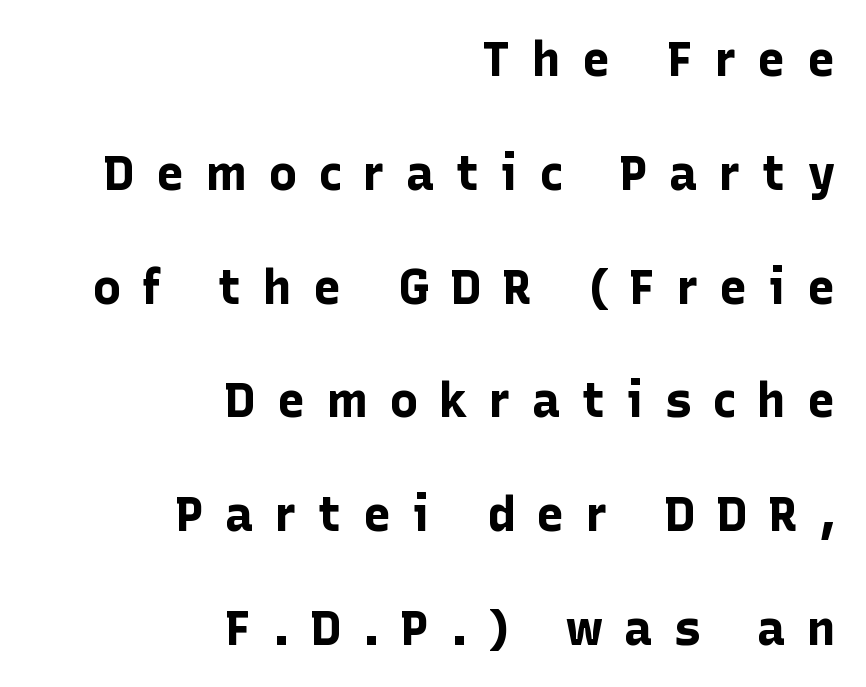
{"serif": "no", "italic": "no", "bold": "yes", "weight": "bold", "width": "normal", "stroke_contrast": "low", "x_height": "medium", "monospaced": "no", "underline": "no", "align": "right", "line_spacing": "loose", "line_spacing_ratio": 2.37, "letter_spacing": "wide", "letter_spacing_em": 0.44, "glyph_px": 48}
